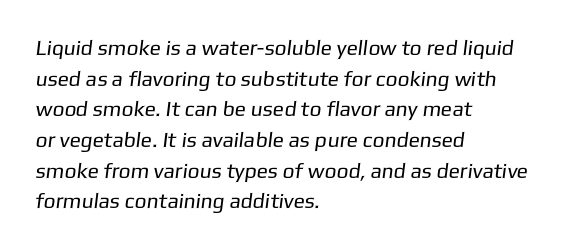
Is this a heavy cut? Hardly; it is regular or lighter. Type without underlining. Evenly set lines give the paragraph a standard silhouette. In CSS terms this would be text-align: left.
